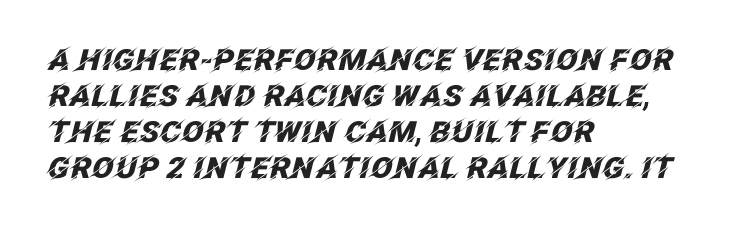
You can tell it's italic because the verticals aren't actually vertical. Is this a fixed-width face? No — the glyphs have proportional, varying widths. Thick stems and heavy bowls — unmistakably bold. The string is rendered with underlining switched off. The letterforms sit shoulder to shoulder at normal distance. The compositor pushed each line to the left boundary.
